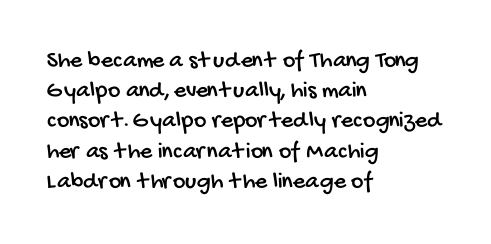
Each new line begins a customary step beneath the previous one. This rendering features lettering with no underline. This rendering uses left alignment, leaving the right contour irregular. How are the letters spaced? Ordinarily, with no added tracking.
